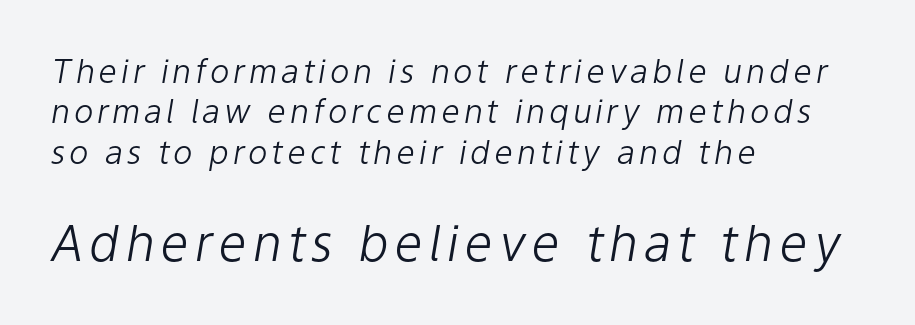
The image shows 50 px light type, italic (leaning right); set left-aligned, line spacing 1.22x, not underlined; the second (bottom) block is 1.52x larger; low stroke contrast and a medium x-height.
